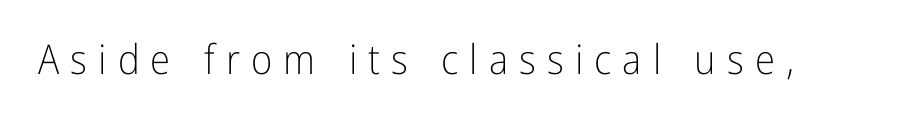
Rendered with straight, roman letterforms. On a weight scale, this lands at 450 or below. Here the glyphs are tracked loosely, breaking word shapes into spaced letters. The passage shown is not underscored anywhere. Nope, no serifs anywhere on these letters.
